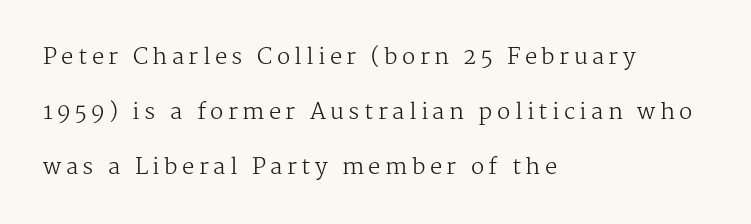
The image shows 22 px text type, upright; set left-aligned, loose line spacing (2.49x), unusually wide letter spacing (+0.2 em), not underlined.
